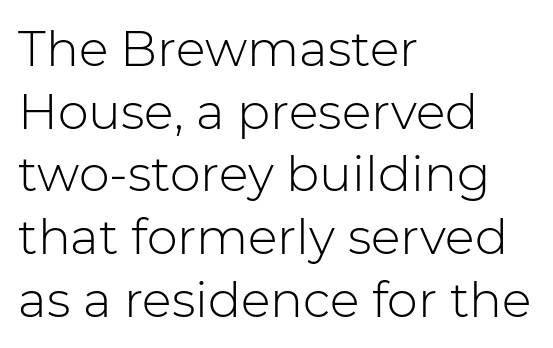
The image shows 49 px light sans-serif type, upright; set left-aligned, normal line spacing (1.28x), normal letter spacing, not underlined; low stroke contrast and a medium x-height.
